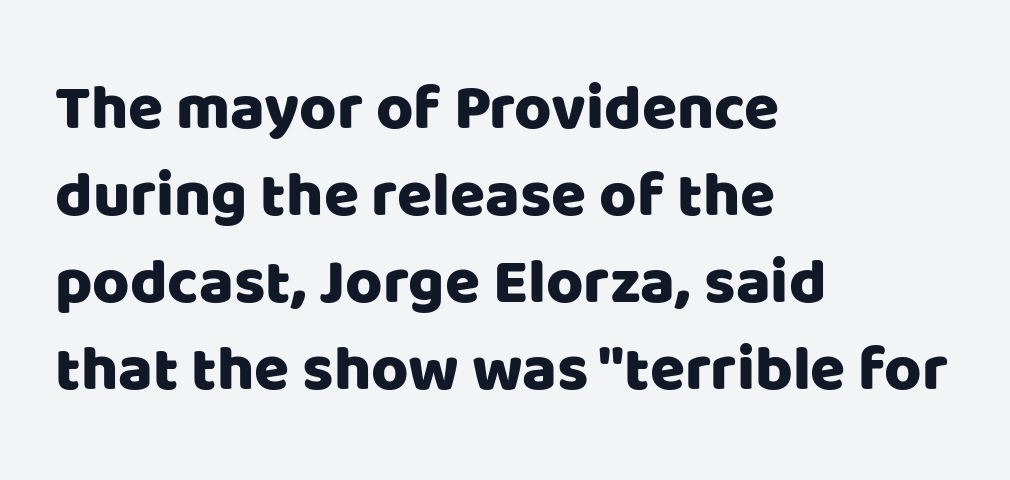
The image shows 64 px sans-serif type, upright; set left-aligned, normal line spacing (1.36x), normal letter spacing, not underlined; low stroke contrast and a large x-height.
